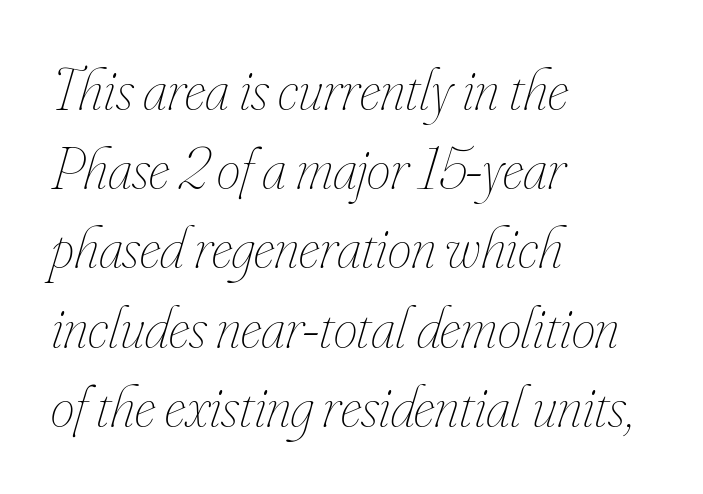
Leading: standard. Vertical stems look standard width or narrower in stroke. The passage shown is typed in a proportional face where columns would drift. Words float on clear page, feet unadorned. Each line starts at the same left margin while the right side varies. Yep, that's italic — everything's leaning.
